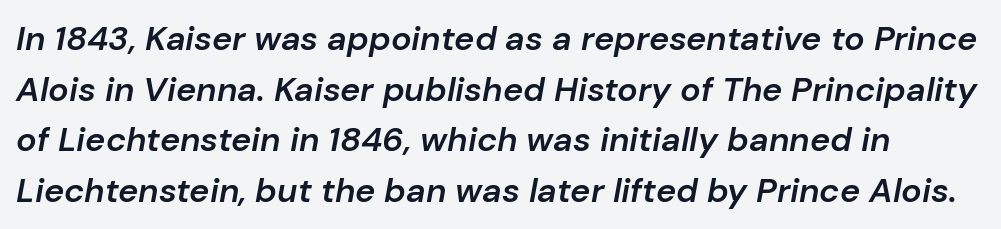
Q: Is the text bold? A: Semi-bold.
Q: Is the text italic (slanted)? A: Yes, it leans right by about 10 degrees.
Q: Is the text underlined? A: No.
Q: Is the spacing between letters normal or unusually wide? A: Normal.
Q: Is the spacing between lines tight, normal or loose? A: Normal.
Q: Width (condensed, normal, or wide)? A: Normal.
Q: Stroke contrast? A: Low.
Q: x-height? A: Medium.
Q: Monospaced? A: No.
